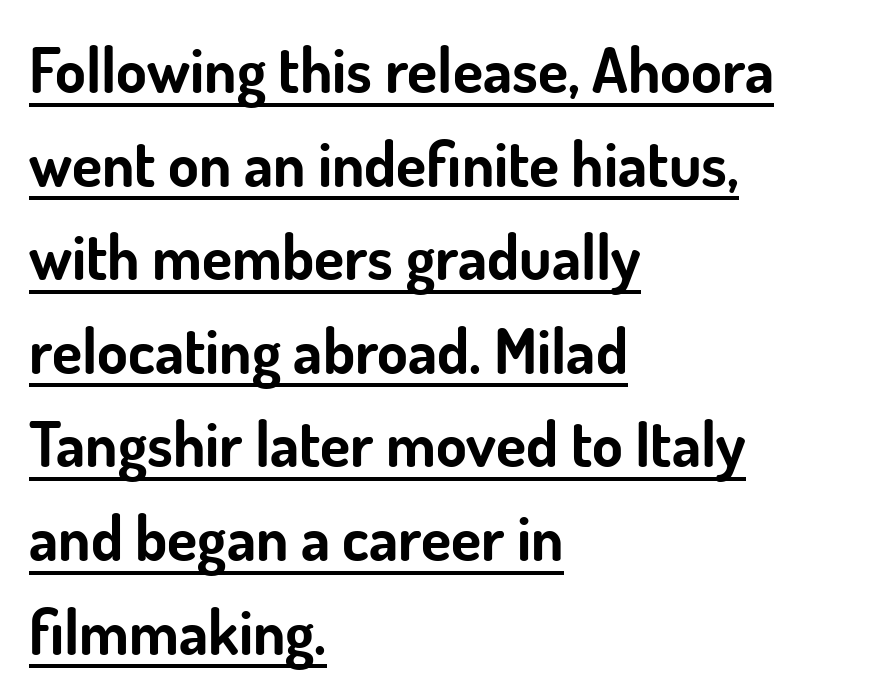
Q: Is the text bold? A: Yes.
Q: Is the text italic (slanted)? A: No, it is upright.
Q: Is the typeface a serif or a sans-serif typeface? A: Sans-serif.
Q: Is the text underlined? A: Yes.
Q: How is the paragraph aligned? A: Left-aligned.
Q: Is the spacing between letters normal or unusually wide? A: Normal.
Q: Is the spacing between lines tight, normal or loose? A: Normal.
Q: Width (condensed, normal, or wide)? A: Normal.
Q: Stroke contrast? A: Low.
Q: x-height? A: Small.
Q: Monospaced? A: No.
